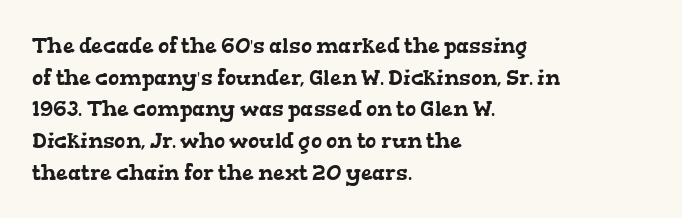
{"underline": "no", "align": "left", "line_spacing": "normal", "line_spacing_ratio": 1.51, "letter_spacing": "normal", "letter_spacing_em": 0.0, "glyph_px": 21}
